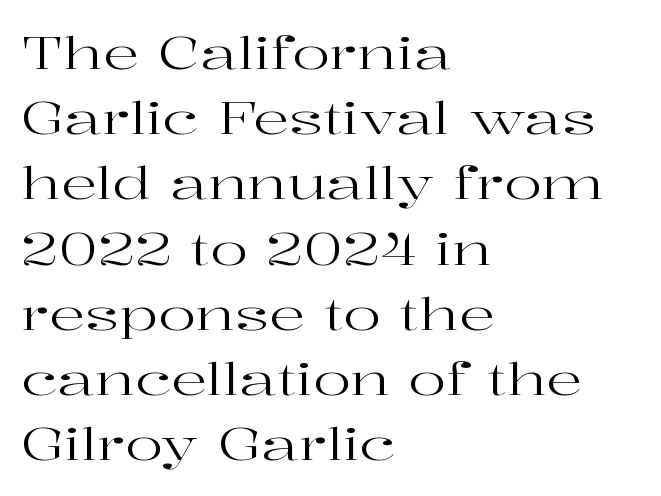
The image shows 45 px regular-weight, wide serif type, upright; set left-aligned, normal line spacing (1.45x), normal letter spacing, not underlined; high stroke contrast and a medium x-height.
